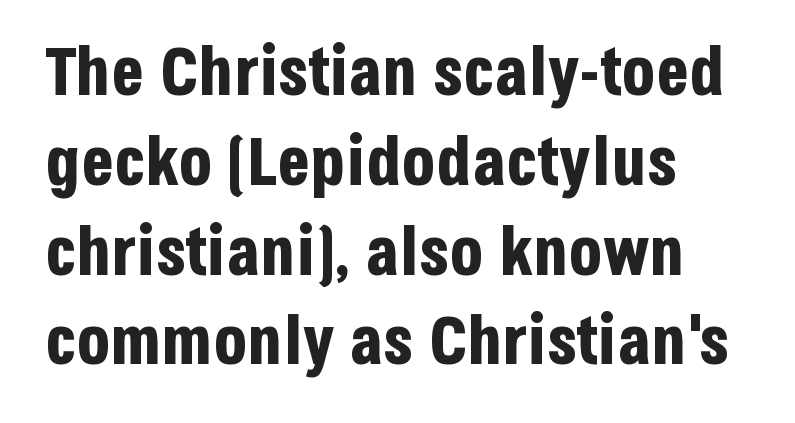
Proportional: the letters do not fall into vertical columns. The paragraph has a hard left edge and a soft right edge. Look at the stroke-to-counter ratio: heavy, a bold. Every character sits straight up, as roman type does. This sample uses plain, unmodified letter spacing.
